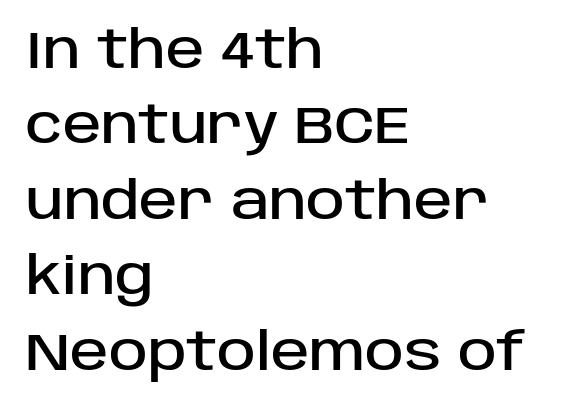
Ascenders rise straight up at ninety degrees. The vertical gap from one line to the next is medium. Are there feet on the stems? There aren't — it's a sans. The text block is weighted toward the left margin, trailing off unevenly rightward. The face used here is proportionally spaced, like ordinary book or web type. Plain, unruled lines of type.
